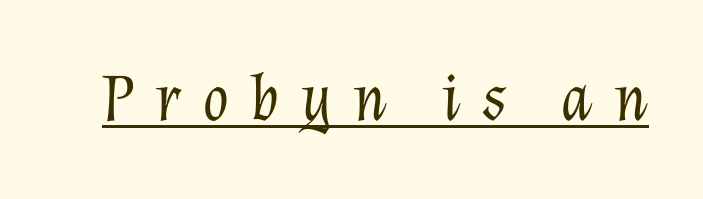
Q: Is the text bold? A: No.
Q: Is the text italic (slanted)? A: Yes, it leans right by about 12 degrees.
Q: Is the text underlined? A: Yes.
Q: Is the spacing between letters normal or unusually wide? A: Unusually wide.
Q: Width (condensed, normal, or wide)? A: Normal.
Q: Stroke contrast? A: Low.
Q: x-height? A: Medium.
Q: Monospaced? A: No.
